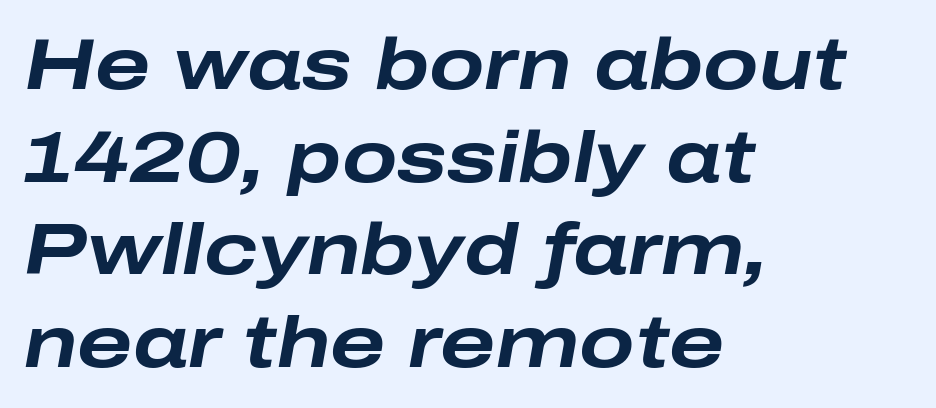
No word sits above an underline. Teacher's note: observe the even left margin — that is flush-left alignment. Heavy, bold letterforms. A typesetter would call this leading conventional body-copy spacing. Varying glyph widths throughout — classic text-font behaviour. Is the letter spacing exaggerated? No — it looks like the ordinary default.
